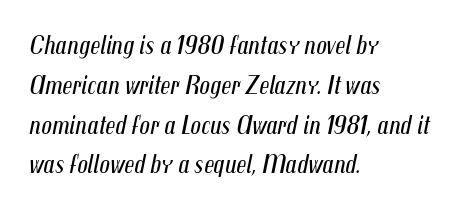
Q: Is the text bold? A: No.
Q: Is the text italic (slanted)? A: Yes, it leans right by about 12 degrees.
Q: Is the text underlined? A: No.
Q: How is the paragraph aligned? A: Left-aligned.
Q: Is the spacing between letters normal or unusually wide? A: Normal.
Q: Is the spacing between lines tight, normal or loose? A: Normal.
